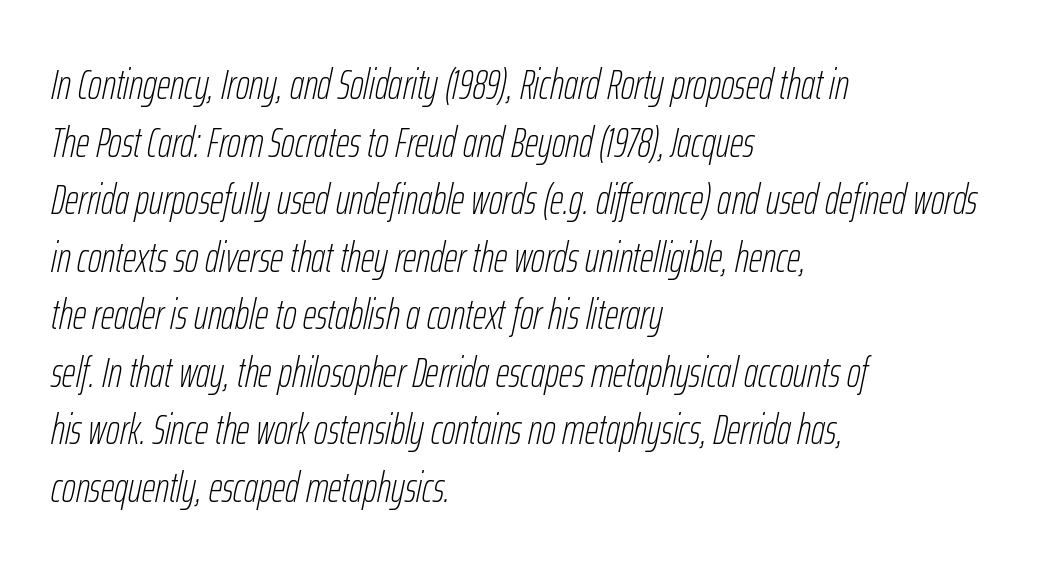
When letters slant like this, we call the style italic. Counters stay open thanks to moderate or lighter strokes. Default kerning and tracking; the words read as compact shapes. Check under the words: just untouched page. Horizontally, the lines are justified to the leading edge only.
